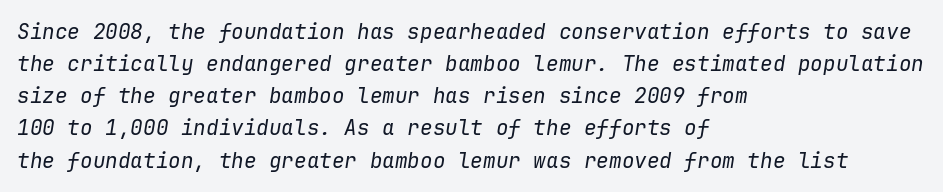
The image shows 21 px text type, italic (leaning right); set left-aligned, normal line spacing (1.53x), normal letter spacing, not underlined.
